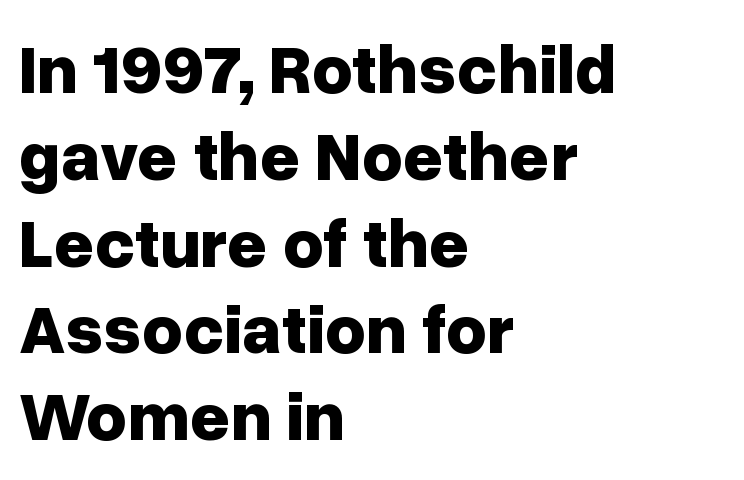
The foot of each line stays bare and open. This sample has the flowing, uneven cadence of proportional lettering. The face used here has the dense, thick strokes of a bold. This is roman type, the default non-slanted kind.
